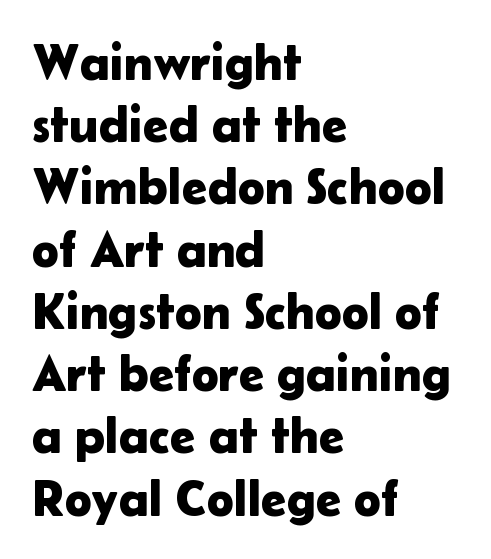
Any mark beneath the type? The region is blank. Standard letterfit; no display-style spreading of the glyphs. This sample has the flowing, uneven cadence of proportional lettering. The characters display no serif detailing; their extremities are plain. Leftover space on each line is placed entirely after the last word. Every stem runs plumb, perpendicular to the baseline.
